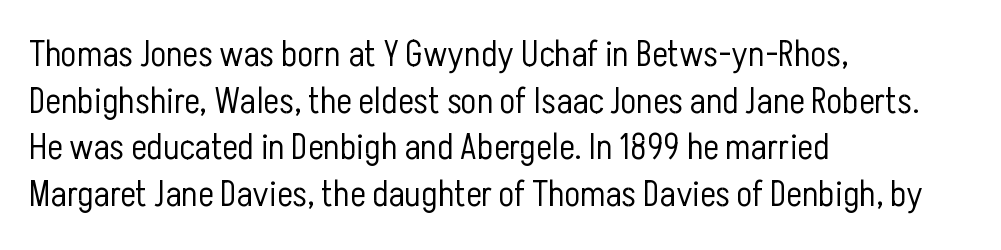
How would I describe the line gaps? Plain and ordinary. The characters display no serif detailing; their extremities are plain. Compared with a centered layout, this one pins lines to the left instead. You could call the tracking neutral — neither tight nor loose. The weight would be labelled regular, book, light, or lighter still. No word sits above an underline.
